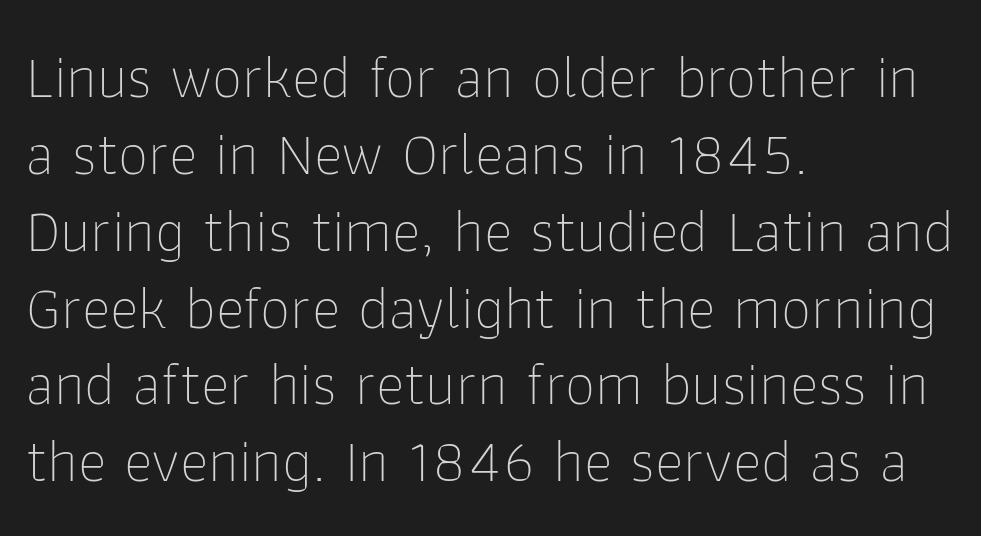
Q: Is the text bold? A: No.
Q: Is the text italic (slanted)? A: No, it is upright.
Q: Is the typeface a serif or a sans-serif typeface? A: Sans-serif.
Q: Is the text underlined? A: No.
Q: How is the paragraph aligned? A: Left-aligned.
Q: Is the spacing between letters normal or unusually wide? A: Normal.
Q: Is the spacing between lines tight, normal or loose? A: Normal.
Q: Width (condensed, normal, or wide)? A: Normal.
Q: Stroke contrast? A: Low.
Q: x-height? A: Medium.
Q: Monospaced? A: No.
